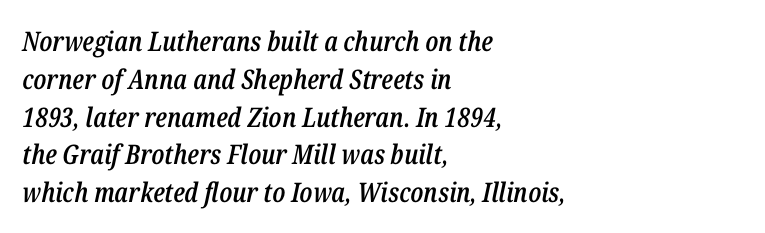
Rendered with sloped, italic letterforms. Typesetter's note: demi weight, one step under bold. The vertical gap from one line to the next is medium. Each word holds together tightly as a unit, with standard inter-letter gaps.
